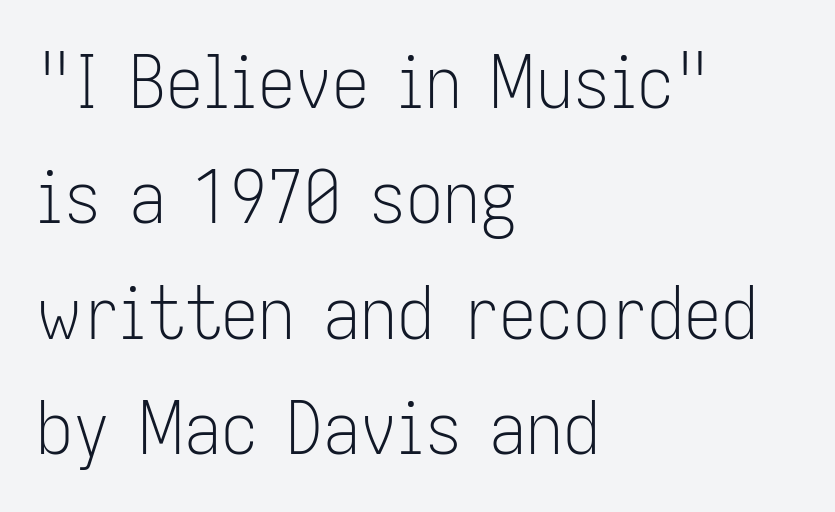
Q: Is the text bold? A: No.
Q: Is the text italic (slanted)? A: No, it is upright.
Q: Is the typeface a serif or a sans-serif typeface? A: Sans-serif.
Q: Is the text underlined? A: No.
Q: How is the paragraph aligned? A: Left-aligned.
Q: Is the spacing between letters normal or unusually wide? A: Normal.
Q: Is the spacing between lines tight, normal or loose? A: Normal.
Q: Width (condensed, normal, or wide)? A: Condensed.
Q: Stroke contrast? A: Low.
Q: x-height? A: Medium.
Q: Monospaced? A: No.
